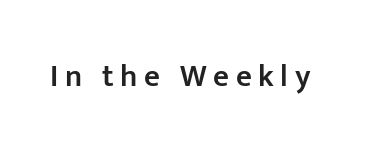
The image shows 31 px semibold sans-serif type, upright; set unusually wide letter spacing (+0.21 em), not underlined; low stroke contrast and a medium x-height.
